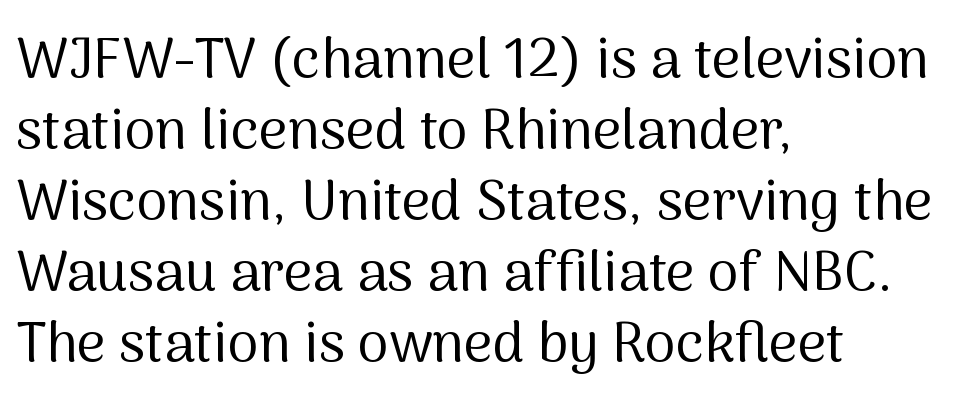
{"serif": "no", "italic": "no", "bold": "no", "weight": "regular", "width": "normal", "stroke_contrast": "medium", "x_height": "medium", "monospaced": "no", "underline": "no", "align": "left", "line_spacing": "normal", "line_spacing_ratio": 1.27, "letter_spacing": "normal", "letter_spacing_em": 0.0, "glyph_px": 56}
